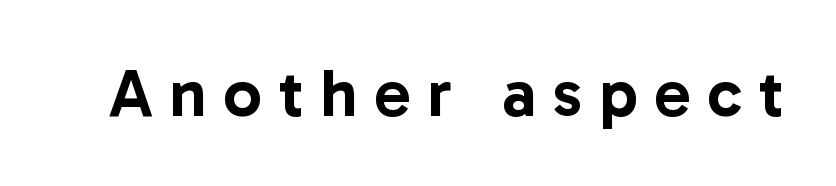
The image shows 68 px sans-serif type, upright; set unusually wide letter spacing (+0.24 em), not underlined; low stroke contrast and a medium x-height.
